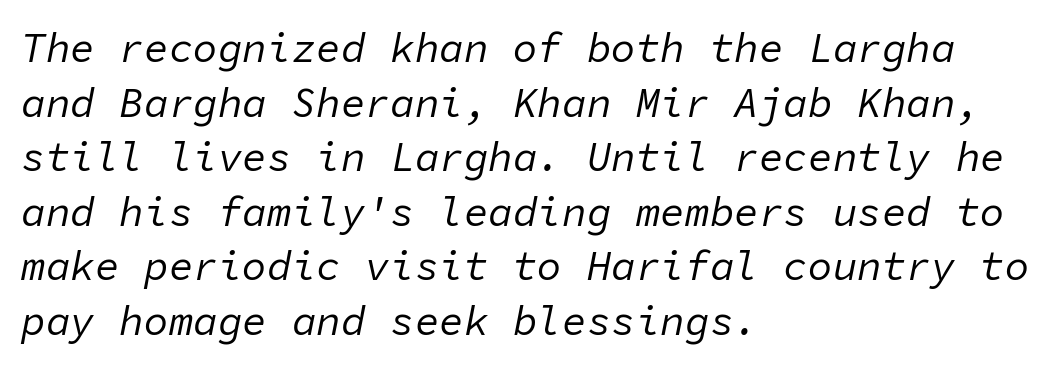
The letters march in equal steps, a hallmark of fixed-pitch type. Each new line begins a customary step beneath the previous one. The letterforms sit shoulder to shoulder at normal distance. Unbolded letterforms with no extra heft.
